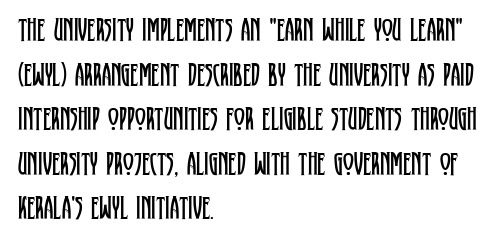
Each row of text sits above clean, open space. Nope, not italic — everything's standing straight. Proportional: the letters do not fall into vertical columns. The leading is moderate, giving the passage an even texture. Horizontally, the lines are justified to the leading edge only. A light-to-regular cut is what we see here.
